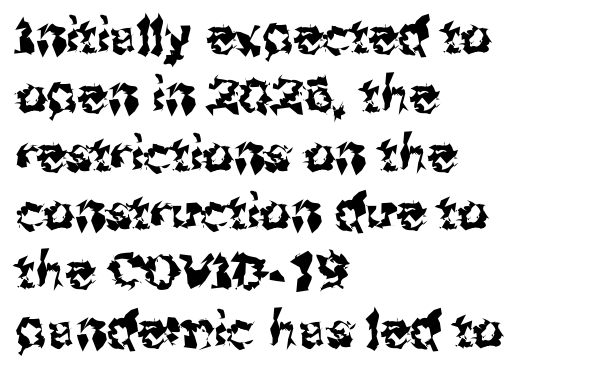
The rendering uses natural spacing where letterforms have individual widths. Short and long lines alike share a common starting point at left. Letters rest on an invisible, unmarked baseline. Nope, no serifs anywhere on these letters. Words appear dense and cohesive because spacing is normal. Italic? Not at all — the glyphs are vertical.
